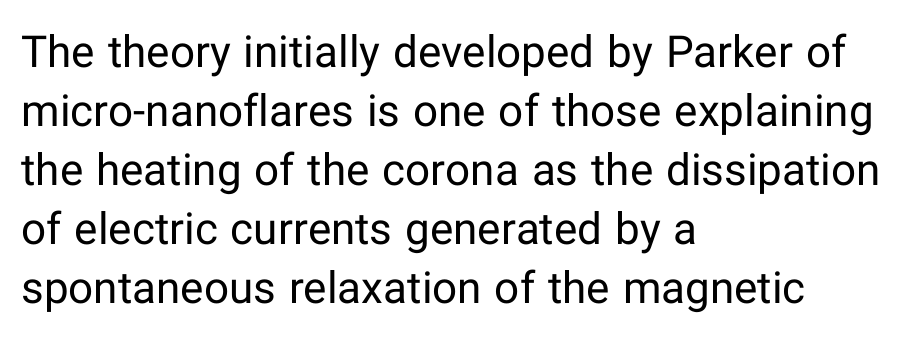
The image shows 44 px regular-weight sans-serif type, upright; set left-aligned, normal line spacing (1.34x), normal letter spacing, not underlined; low stroke contrast and a medium x-height.
